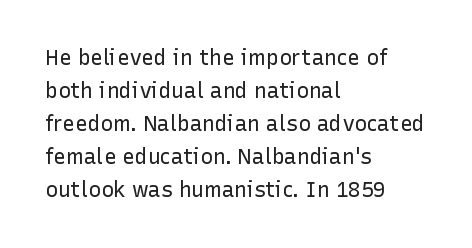
No italicization has been applied; the sample stays upright. This rendering features lettering with no underline. Summary of weight: not heavy and not bold. The typesetter chose a ragged-right arrangement here. The vertical gap from one line to the next is medium.
